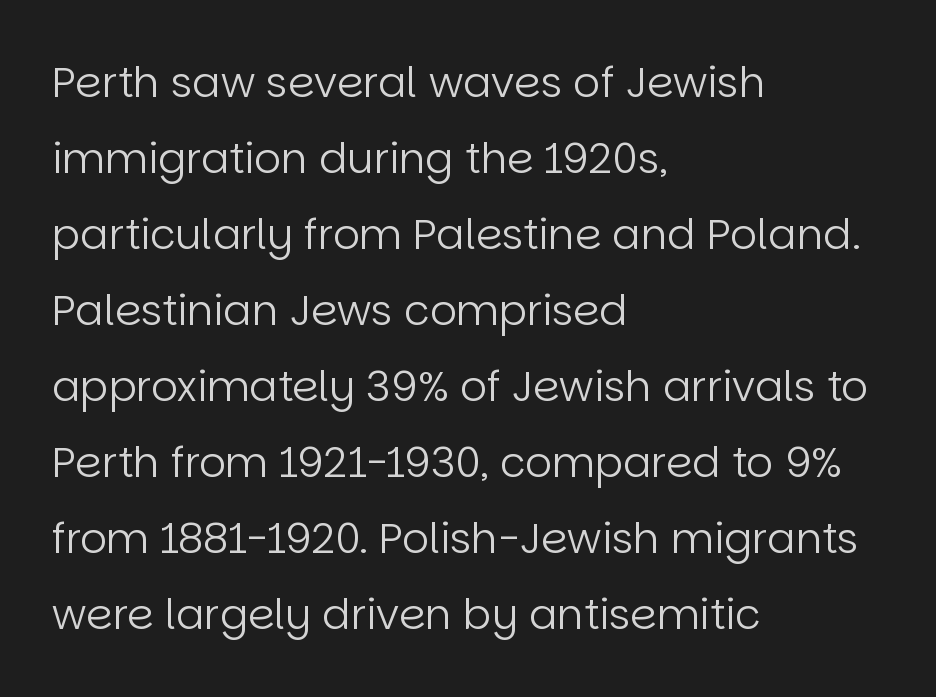
The image shows 42 px regular-weight sans-serif type, upright; set left-aligned, line spacing 1.81x, normal letter spacing, not underlined; low stroke contrast and a large x-height.
